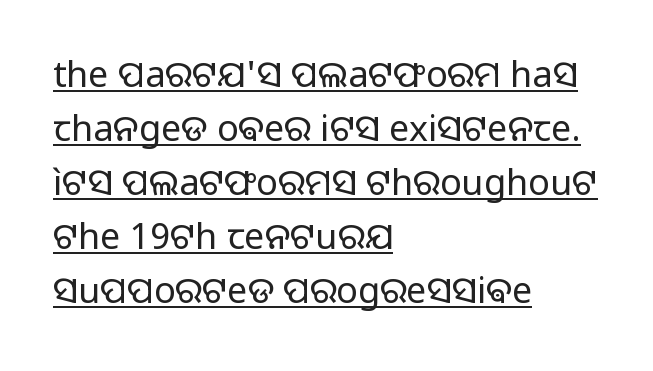
All the whitespace from short lines collects on the right. No italicization has been applied; the sample stays upright. Think standard paragraph weight, or any step lighter than that. Each letter keeps its own natural width here, so spacing adapts to shape. No feet cap the strokes, marking this as sans-serif type.
